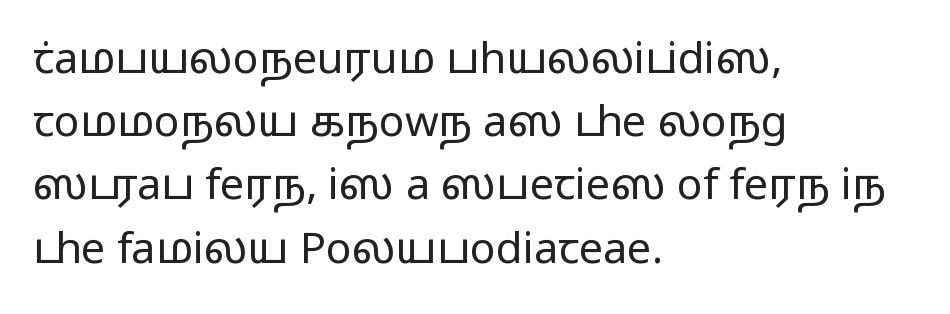
The image shows 43 px light, wide sans-serif type, upright; set left-aligned, normal line spacing (1.47x), normal letter spacing, not underlined; low stroke contrast and a medium x-height.
